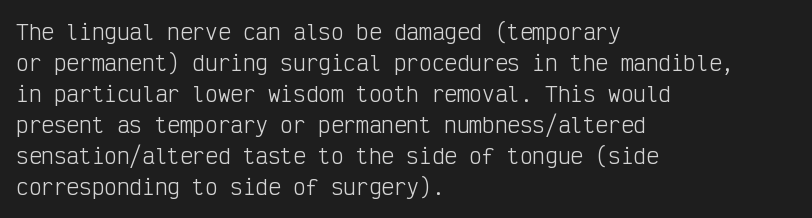
{"italic": "no", "bold": "no", "underline": "no", "align": "left", "line_spacing": "normal", "line_spacing_ratio": 1.48, "letter_spacing": "normal", "letter_spacing_em": 0.0, "glyph_px": 21}
